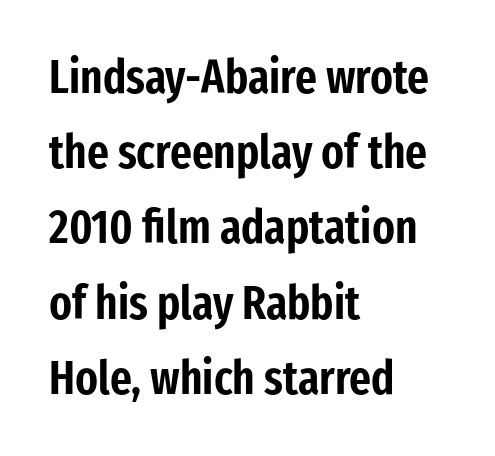
Q: Is the text italic (slanted)? A: No, it is upright.
Q: Is the typeface a serif or a sans-serif typeface? A: Sans-serif.
Q: Is the text underlined? A: No.
Q: How is the paragraph aligned? A: Left-aligned.
Q: Is the spacing between letters normal or unusually wide? A: Normal.
Q: Is the spacing between lines tight, normal or loose? A: Normal.
Q: Width (condensed, normal, or wide)? A: Condensed.
Q: Stroke contrast? A: Low.
Q: x-height? A: Medium.
Q: Monospaced? A: No.
